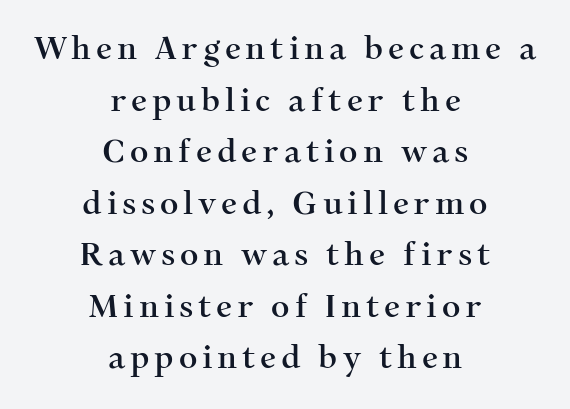
Q: Is the text italic (slanted)? A: No, it is upright.
Q: Is the typeface a serif or a sans-serif typeface? A: Serif.
Q: Is the text underlined? A: No.
Q: How is the paragraph aligned? A: Centered.
Q: Is the spacing between lines tight, normal or loose? A: Normal.
Q: Width (condensed, normal, or wide)? A: Normal.
Q: Stroke contrast? A: Medium.
Q: x-height? A: Medium.
Q: Monospaced? A: No.
